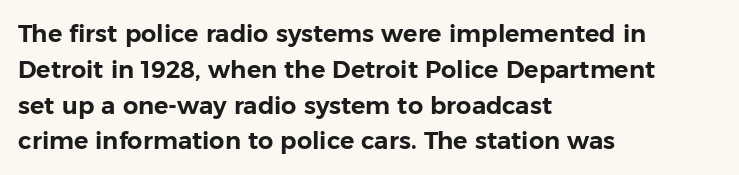
Summary of vertical rhythm: regular, with standard interline spacing. Is the block centered? No — it sits flush against the left margin. Nobody drew a line under any word here. Unlike italic type, these characters show no tilt at all.
